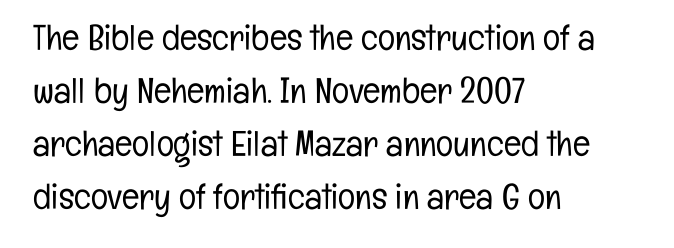
{"serif": "no", "italic": "no", "bold": "no", "weight": "light", "width": "condensed", "stroke_contrast": "low", "x_height": "medium", "monospaced": "no", "underline": "no", "align": "left", "line_spacing": "normal", "line_spacing_ratio": 1.47, "letter_spacing": "normal", "letter_spacing_em": 0.0, "glyph_px": 36}
